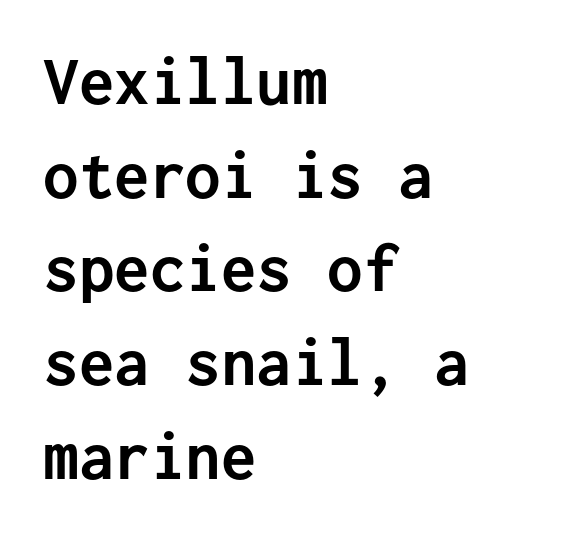
The image shows 71 px semibold sans-serif type, upright, monospaced; set left-aligned, normal line spacing (1.32x), normal letter spacing, not underlined; low stroke contrast and a medium x-height.
